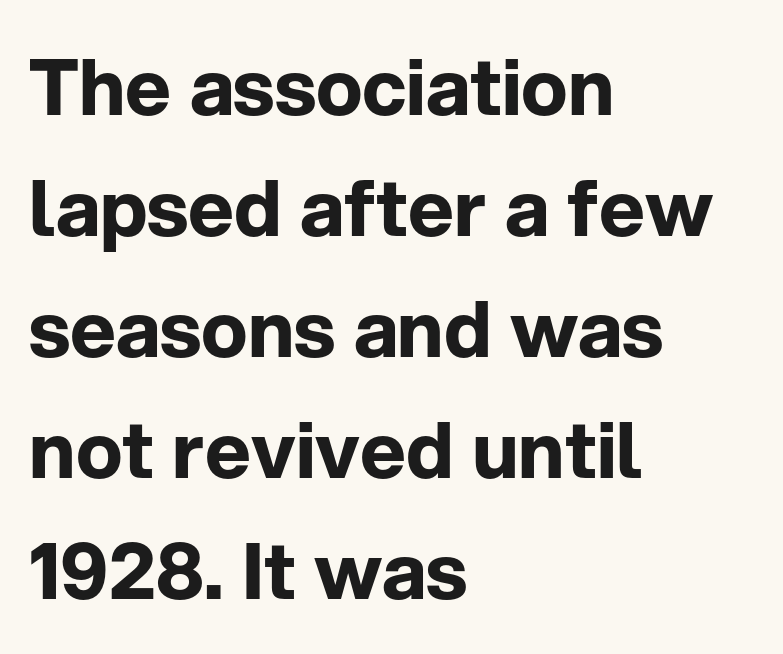
Q: Is the text bold? A: Yes.
Q: Is the text italic (slanted)? A: No, it is upright.
Q: Is the typeface a serif or a sans-serif typeface? A: Sans-serif.
Q: Is the text underlined? A: No.
Q: How is the paragraph aligned? A: Left-aligned.
Q: Is the spacing between letters normal or unusually wide? A: Normal.
Q: Is the spacing between lines tight, normal or loose? A: Normal.
Q: Width (condensed, normal, or wide)? A: Normal.
Q: Stroke contrast? A: Low.
Q: x-height? A: Medium.
Q: Monospaced? A: No.
